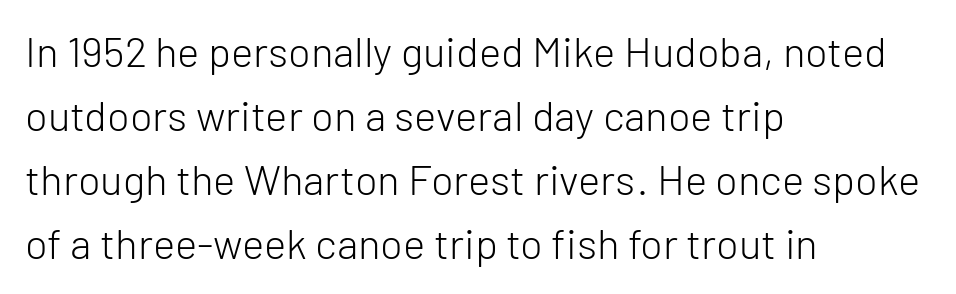
Lines of text with bare space underneath. Stem width sits at or under what a default text font uses. Tall strokes in this sample are plumb rather than angled. Line spacing here is normal. Typeset ragged right — the left edge is the straight one. Nothing unusual about the tracking: characters are spaced as the font intends.
